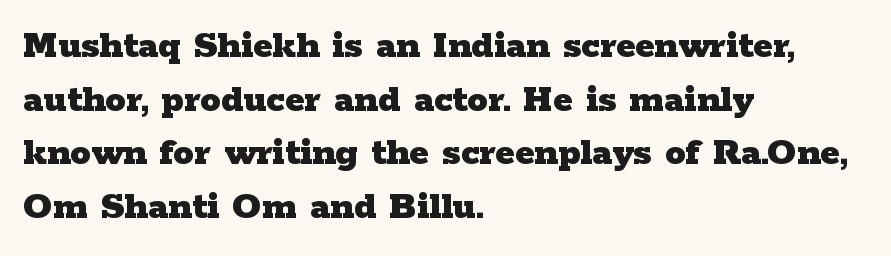
The image shows 41 px heavy, wide serif type, upright; set left-aligned, normal line spacing (1.31x), normal letter spacing, not underlined; low stroke contrast and a medium x-height.
